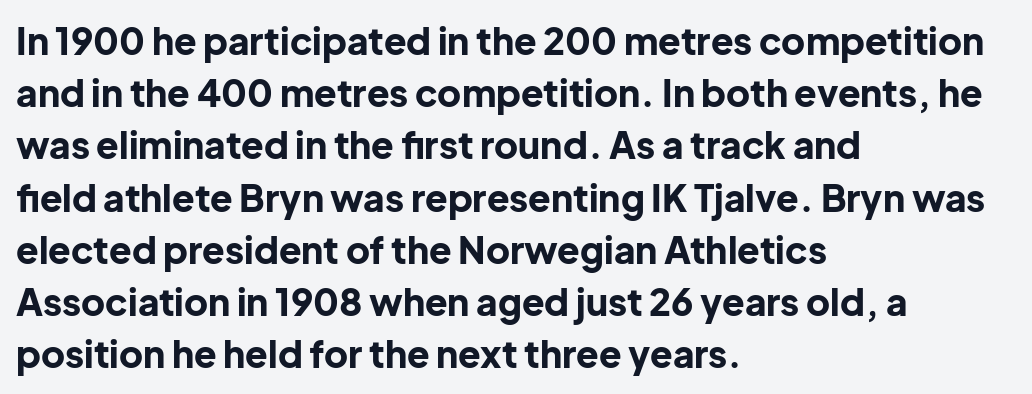
The image shows 37 px bold sans-serif type, upright; set left-aligned, normal line spacing (1.41x), normal letter spacing, not underlined; low stroke contrast and a medium x-height.
